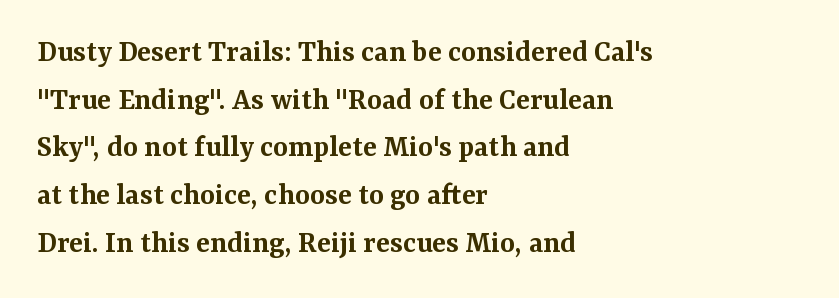
{"serif": "yes", "italic": "no", "bold": "semi", "weight": "semibold", "width": "normal", "stroke_contrast": "medium", "x_height": "medium", "monospaced": "no", "underline": "no", "align": "left", "line_spacing": "normal", "line_spacing_ratio": 1.49, "letter_spacing": "normal", "letter_spacing_em": 0.0, "glyph_px": 32}
